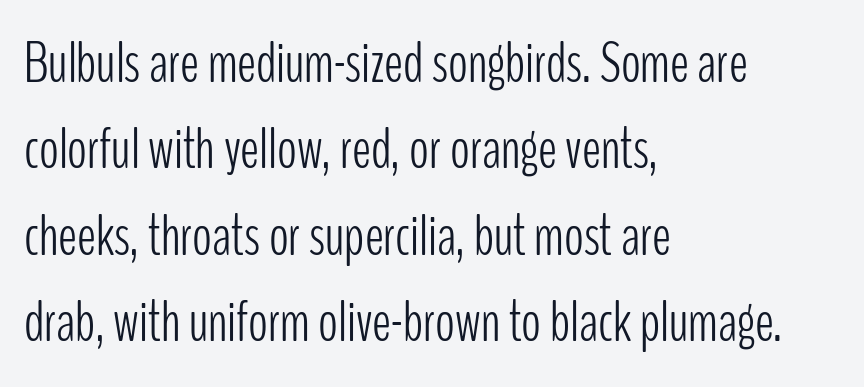
{"serif": "no", "italic": "no", "bold": "no", "weight": "light", "width": "condensed", "stroke_contrast": "low", "x_height": "medium", "monospaced": "no", "underline": "no", "align": "left", "line_spacing": "normal", "line_spacing_ratio": 1.49, "letter_spacing": "normal", "letter_spacing_em": 0.0, "glyph_px": 58}
